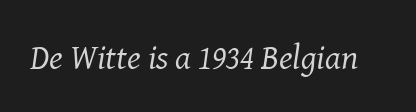
{"serif": "yes", "italic": "yes", "lean": "right", "slant_degrees": 8, "bold": "no", "weight": "regular", "width": "normal", "stroke_contrast": "medium", "x_height": "medium", "monospaced": "no", "underline": "no", "letter_spacing": "normal", "letter_spacing_em": 0.0, "glyph_px": 35}
